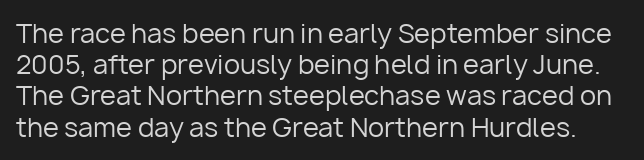
{"italic": "no", "bold": "no", "underline": "no", "line_spacing_ratio": 1.2, "letter_spacing": "normal", "letter_spacing_em": 0.0, "glyph_px": 26}
